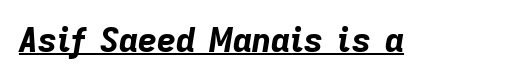
{"italic": "yes", "lean": "right", "slant_degrees": 9, "bold": "yes", "weight": "bold", "width": "normal", "stroke_contrast": "low", "x_height": "medium", "monospaced": "no", "underline": "yes", "letter_spacing": "normal", "letter_spacing_em": 0.0, "glyph_px": 33}
